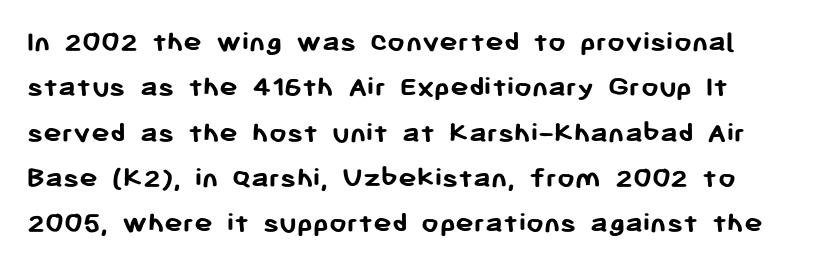
Each new line begins a customary step beneath the previous one. A clean baseline with only descenders dipping below it. Spacing verdict: proportional, widths tailored to each character. Designer's note — italics off, roman on. Bold? Absolutely — the strokes are thick and heavy. A typesetter would label this face a sans.
